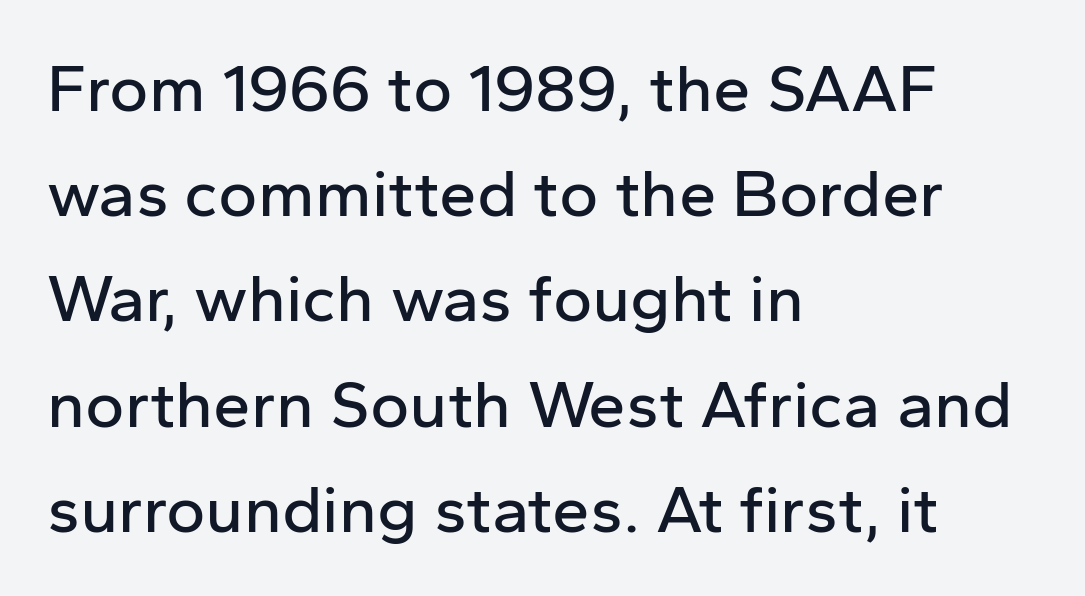
If you drew a line through each stem, it would be perfectly vertical. You can tell from the bare stems that sans-serif type was used. The space beneath each line is pristine and unruled. One-word summary of the alignment: left. Evenly set lines give the paragraph a standard silhouette. Default kerning and tracking; the words read as compact shapes.
